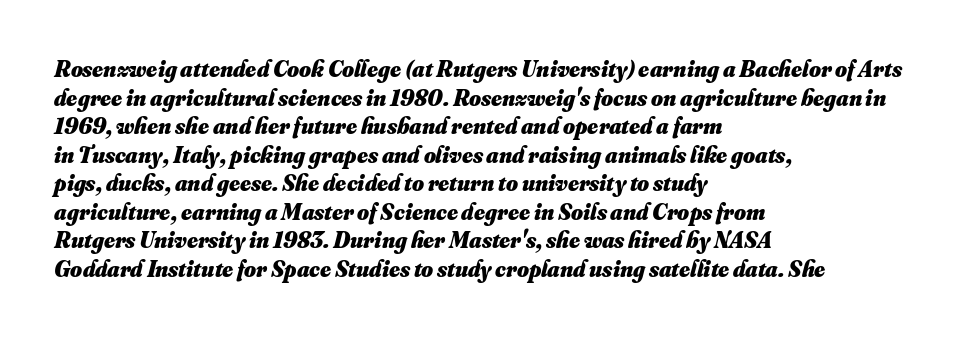
{"bold": "yes", "underline": "no", "align": "left", "line_spacing_ratio": 1.24, "letter_spacing": "normal", "letter_spacing_em": 0.0, "glyph_px": 23}
